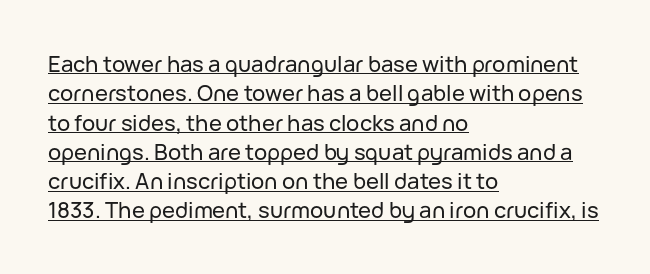
The image shows 22 px text type, upright; set left-aligned, normal line spacing (1.33x), normal letter spacing, underlined.
